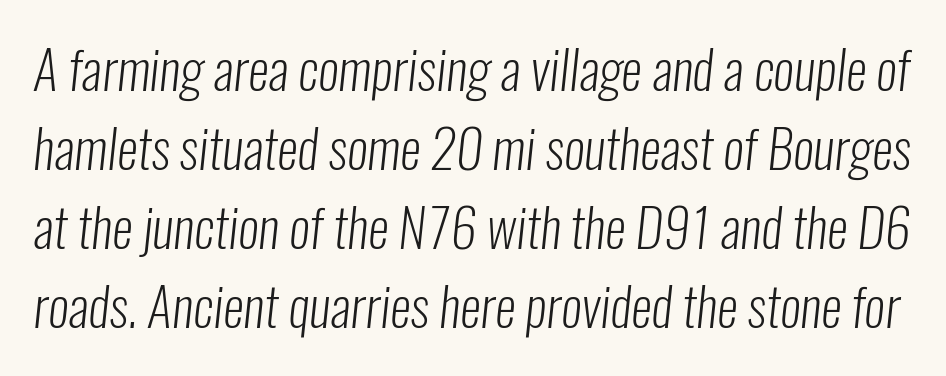
Just letters on the line, the space beneath them empty. Evenly set lines give the paragraph a standard silhouette. Each letter keeps its own natural width here, so spacing adapts to shape. Letters have the restrained weight of plain body copy at most.
